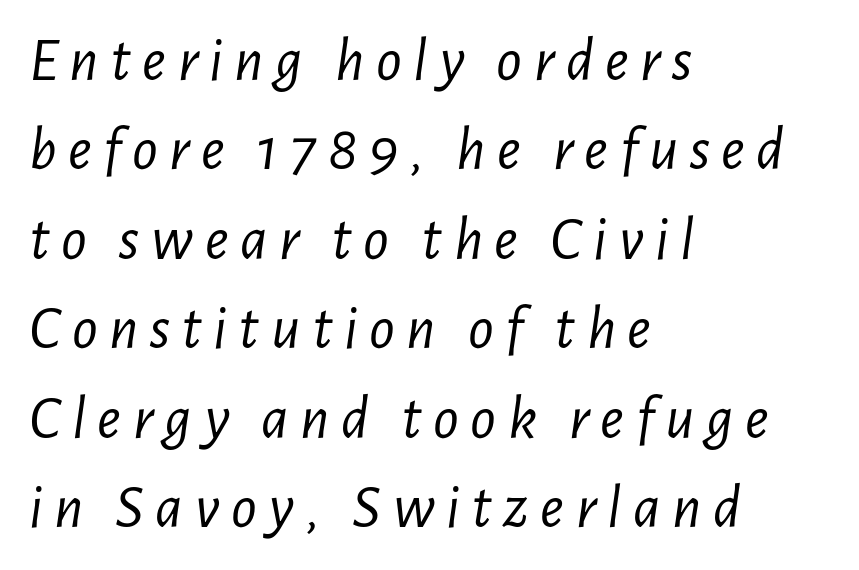
Looks like regular typesetting: each glyph gets only the width it needs. The letterforms sit at book weight or below. This block has exactly the height ordinary leading produces. Posture: slanted. The foot of each line stays bare and open.
